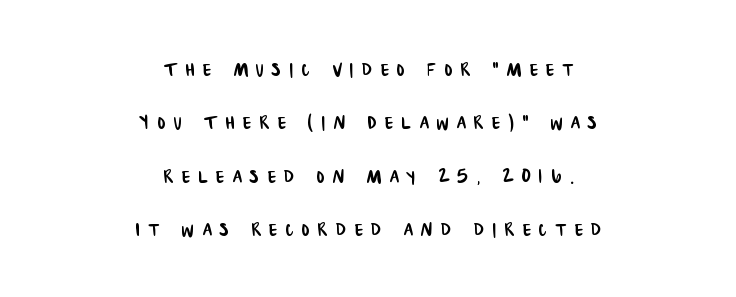
{"underline": "no", "align": "center", "line_spacing": "loose", "line_spacing_ratio": 2.22, "letter_spacing": "wide", "letter_spacing_em": 0.34, "glyph_px": 24}
